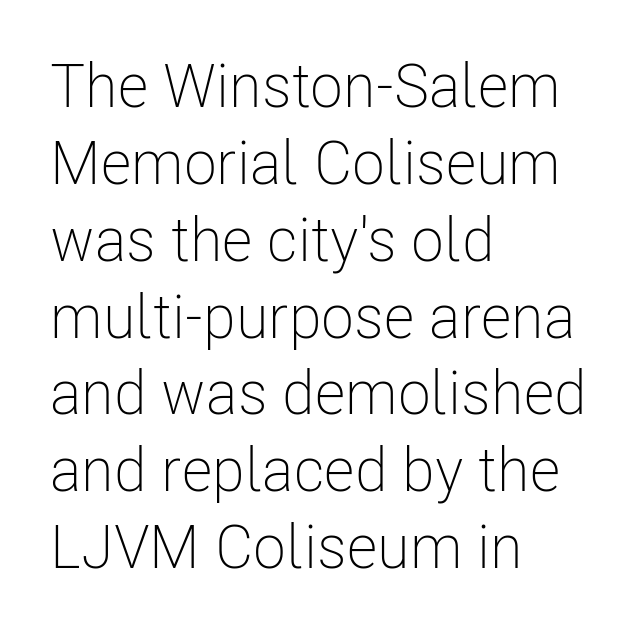
{"serif": "no", "italic": "no", "bold": "no", "weight": "light", "width": "condensed", "stroke_contrast": "low", "x_height": "medium", "monospaced": "no", "underline": "no", "align": "left", "line_spacing": "normal", "line_spacing_ratio": 1.26, "letter_spacing": "normal", "letter_spacing_em": 0.0, "glyph_px": 61}
